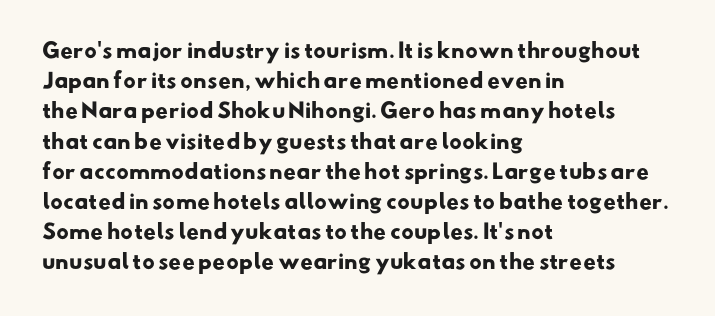
Q: Is the text bold? A: Yes.
Q: Is the text underlined? A: No.
Q: How is the paragraph aligned? A: Left-aligned.
Q: Is the spacing between letters normal or unusually wide? A: Normal.
Q: Is the spacing between lines tight, normal or loose? A: Normal.
